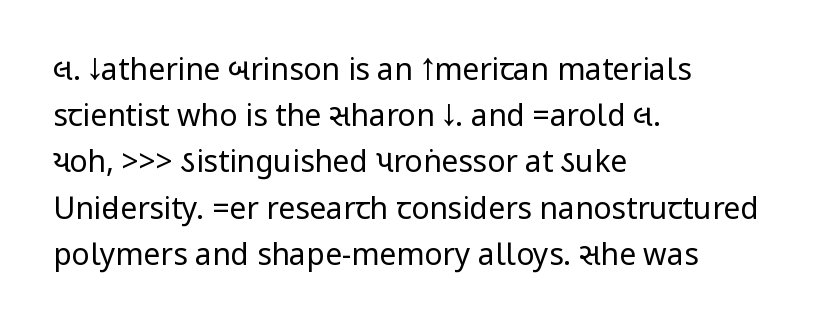
The image shows 30 px regular-weight, condensed sans-serif type, upright; set left-aligned, normal line spacing (1.54x), normal letter spacing, not underlined; low stroke contrast.
